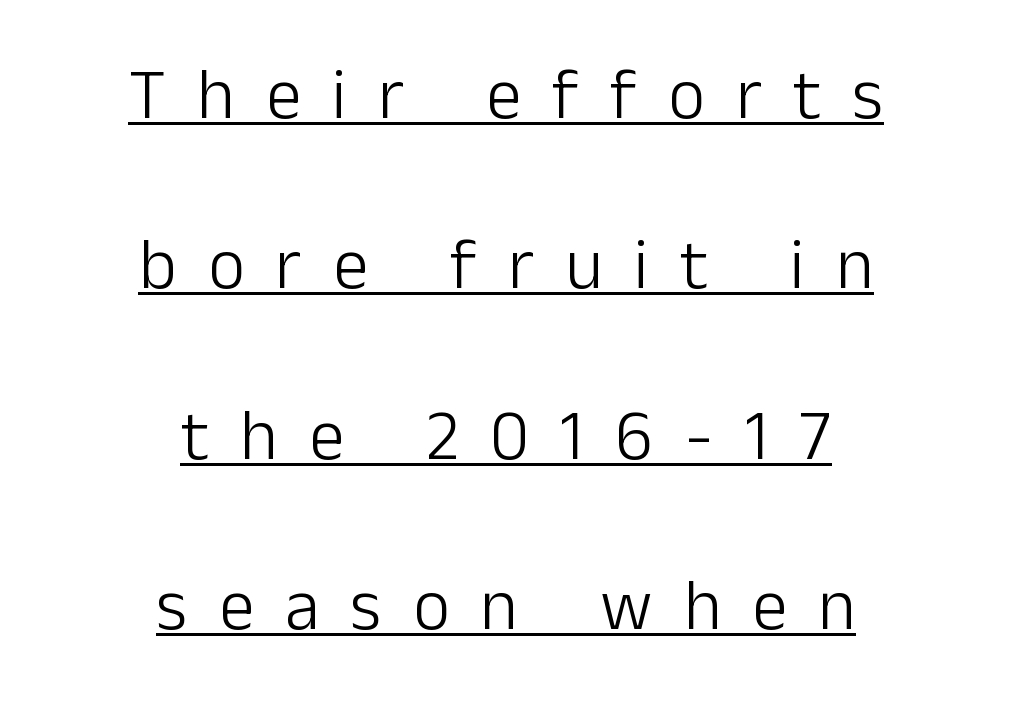
{"serif": "no", "italic": "no", "bold": "no", "weight": "light", "width": "normal", "stroke_contrast": "low", "x_height": "medium", "monospaced": "no", "underline": "yes", "align": "center", "line_spacing": "loose", "line_spacing_ratio": 2.4, "letter_spacing": "wide", "letter_spacing_em": 0.44, "glyph_px": 71}
